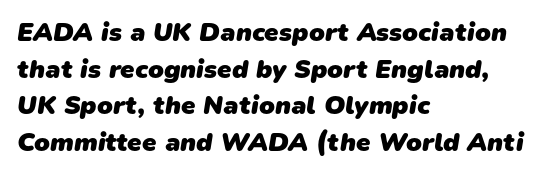
Quick note: interline space is typical. This rendering leaves character spacing at its baseline value. The characters look thick and weighty, a clear bold. The foot of each line stays bare and open. This sample is left-justified, so line endings fall wherever the words run out.
